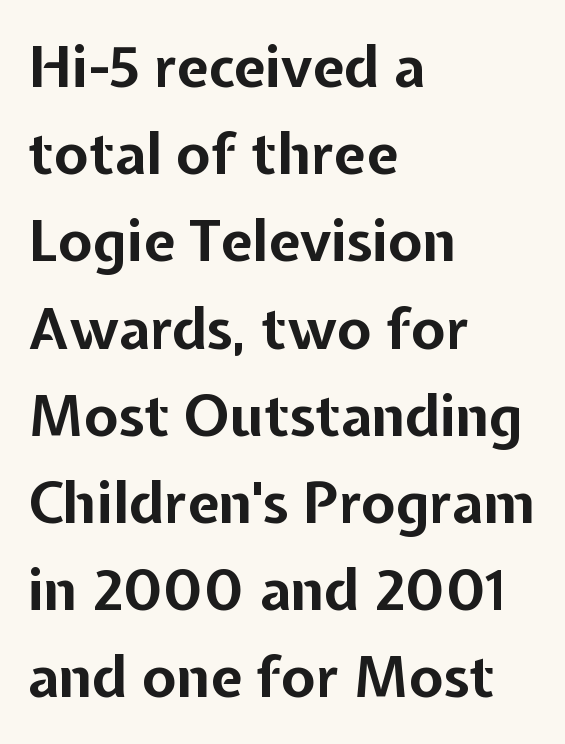
The glyphs have the mass of a bold cut. These lines are rendered in a variable-pitch font. Alignment: flush left. The rendering uses a moderate line-height, typical for paragraphs.
